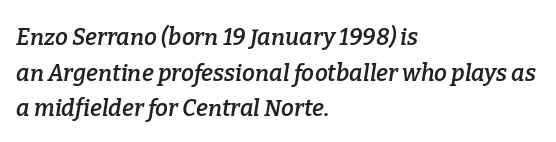
The image shows 23 px text type, italic (leaning right); set left-aligned, normal line spacing (1.55x), normal letter spacing, not underlined.
